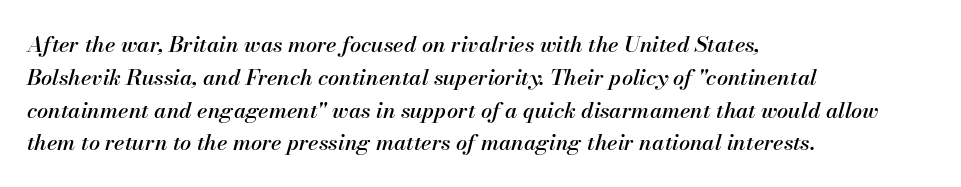
The line texture is even and compact thanks to regular tracking. The letters are slanted; this is an italic face. Clear beneath every line of the passage. The space between consecutive lines is moderate. A student would call this left alignment; a typographer would say flush left, rag right.
